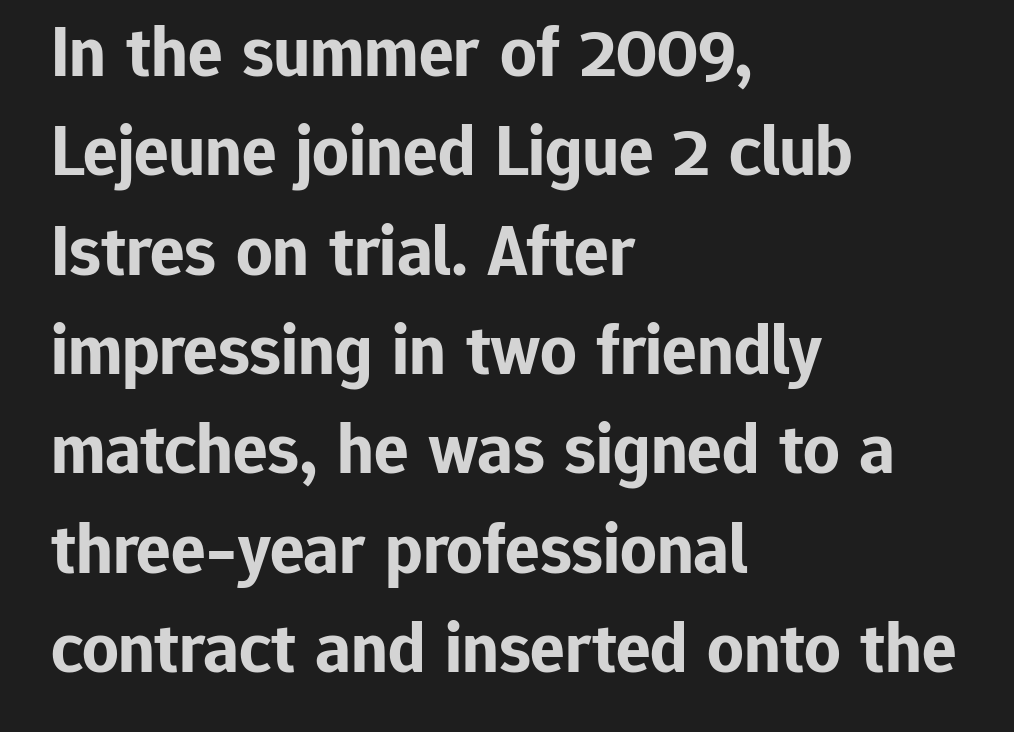
Are there feet on the stems? There aren't — it's a sans. In terms of posture, this sample is upright. The rendering uses natural spacing where letterforms have individual widths. The zone under the glyphs is completely vacant. Students, observe: this is what conventionally led text looks like.
